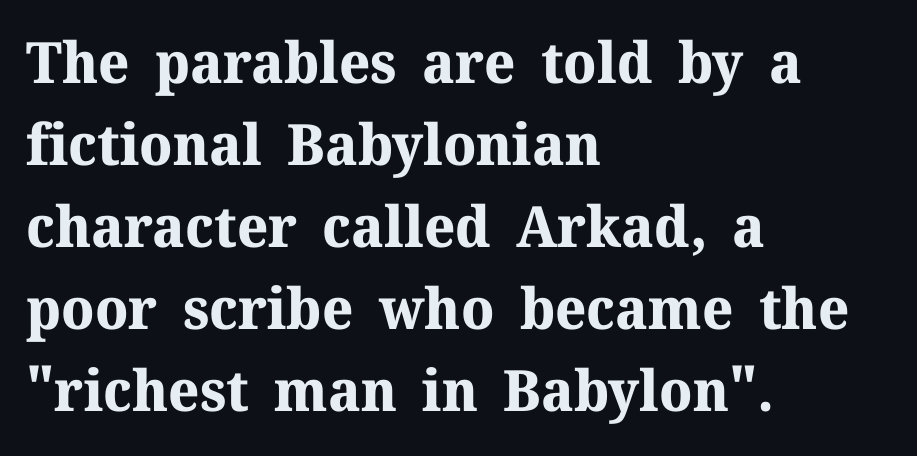
Honestly, the row spacing looks completely unremarkable. Typographic density is high because the face is bold. The font's upright variant was chosen for this text. Regarding serifs, this sample has them.
